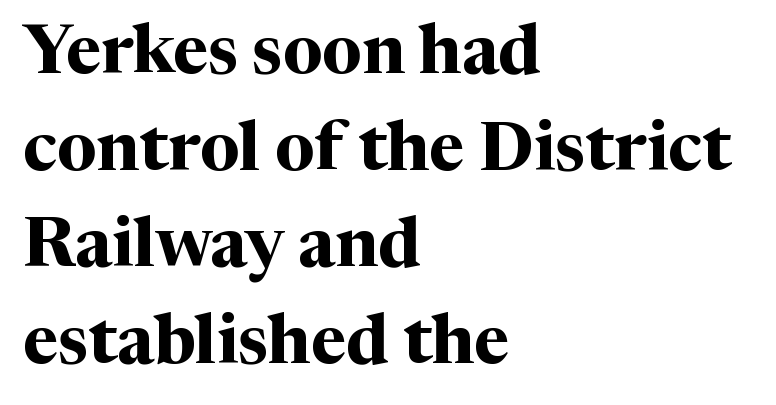
{"serif": "yes", "italic": "no", "bold": "yes", "weight": "bold", "width": "normal", "stroke_contrast": "medium", "x_height": "medium", "monospaced": "no", "underline": "no", "align": "left", "line_spacing": "normal", "line_spacing_ratio": 1.42, "letter_spacing": "normal", "letter_spacing_em": 0.0, "glyph_px": 68}
